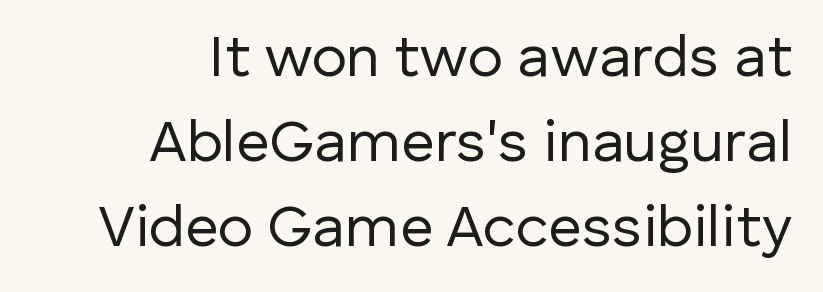
Q: Is the text bold? A: No.
Q: Is the text italic (slanted)? A: No, it is upright.
Q: Is the typeface a serif or a sans-serif typeface? A: Sans-serif.
Q: Is the text underlined? A: No.
Q: How is the paragraph aligned? A: Right-aligned.
Q: Is the spacing between letters normal or unusually wide? A: Normal.
Q: Is the spacing between lines tight, normal or loose? A: Normal.
Q: Width (condensed, normal, or wide)? A: Normal.
Q: Stroke contrast? A: Low.
Q: x-height? A: Medium.
Q: Monospaced? A: No.
